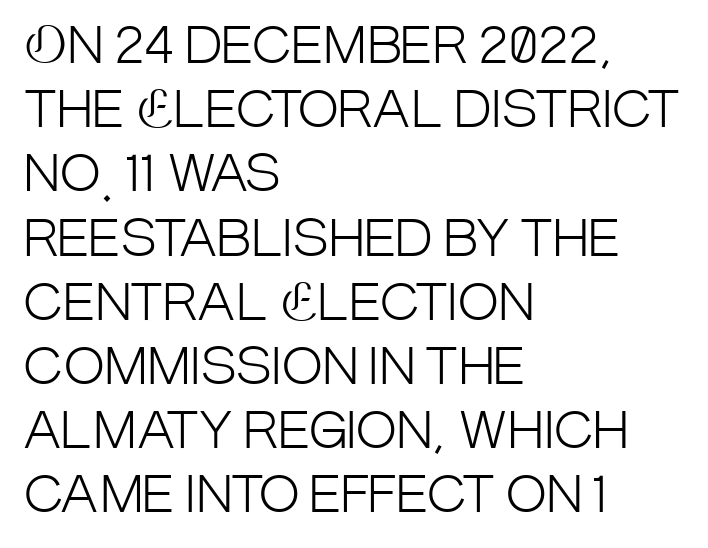
Q: Is the text bold? A: No.
Q: Is the text italic (slanted)? A: No, it is upright.
Q: Is the typeface a serif or a sans-serif typeface? A: Sans-serif.
Q: Is the text underlined? A: No.
Q: How is the paragraph aligned? A: Left-aligned.
Q: Is the spacing between letters normal or unusually wide? A: Normal.
Q: Is the spacing between lines tight, normal or loose? A: Normal.
Q: Width (condensed, normal, or wide)? A: Condensed.
Q: Stroke contrast? A: Low.
Q: x-height? A: Large.
Q: Monospaced? A: No.
